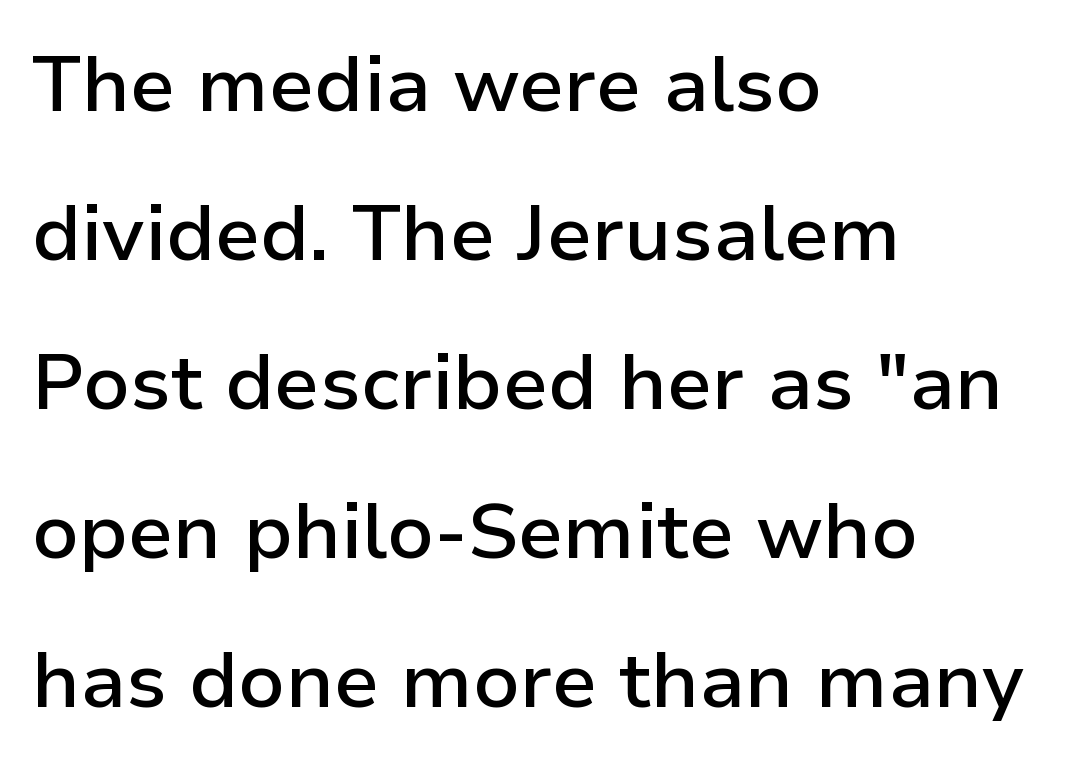
Q: Is the text bold? A: Semi-bold.
Q: Is the text italic (slanted)? A: No, it is upright.
Q: Is the typeface a serif or a sans-serif typeface? A: Sans-serif.
Q: Is the text underlined? A: No.
Q: How is the paragraph aligned? A: Left-aligned.
Q: Is the spacing between letters normal or unusually wide? A: Normal.
Q: Is the spacing between lines tight, normal or loose? A: Loose.
Q: Width (condensed, normal, or wide)? A: Normal.
Q: Stroke contrast? A: Low.
Q: x-height? A: Medium.
Q: Monospaced? A: No.
